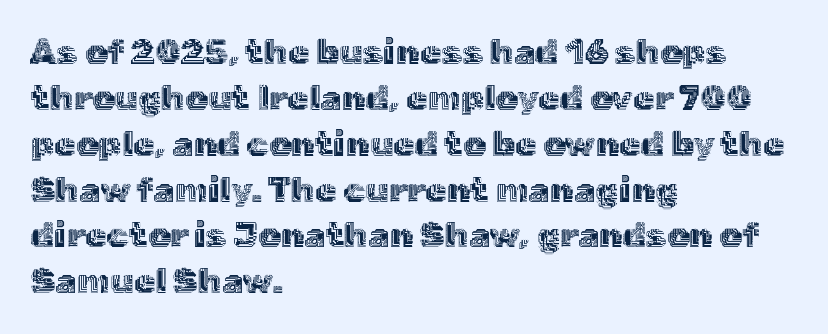
The image shows 35 px text type, upright; set left-aligned, normal line spacing (1.31x), normal letter spacing, not underlined; a medium x-height.
